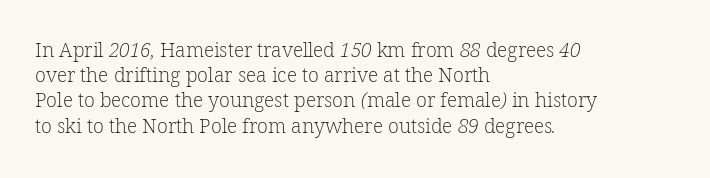
{"bold": "no", "underline": "no", "align": "left", "line_spacing": "normal", "line_spacing_ratio": 1.26, "letter_spacing": "normal", "letter_spacing_em": 0.0, "glyph_px": 20}
